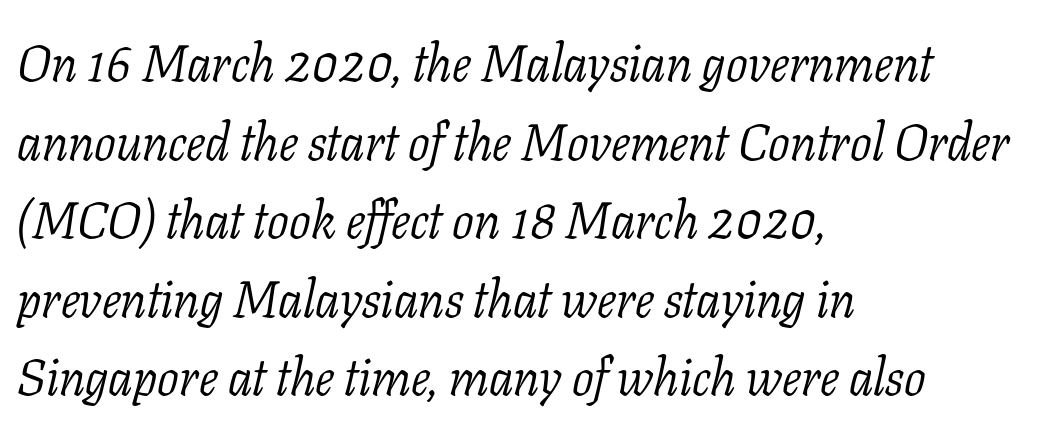
Q: Is the text bold? A: No.
Q: Is the text italic (slanted)? A: Yes, it leans right by about 11 degrees.
Q: Is the typeface a serif or a sans-serif typeface? A: Serif.
Q: Is the text underlined? A: No.
Q: How is the paragraph aligned? A: Left-aligned.
Q: Is the spacing between letters normal or unusually wide? A: Normal.
Q: Is the spacing between lines tight, normal or loose? A: Normal.
Q: Width (condensed, normal, or wide)? A: Normal.
Q: Stroke contrast? A: Low.
Q: x-height? A: Medium.
Q: Monospaced? A: No.
